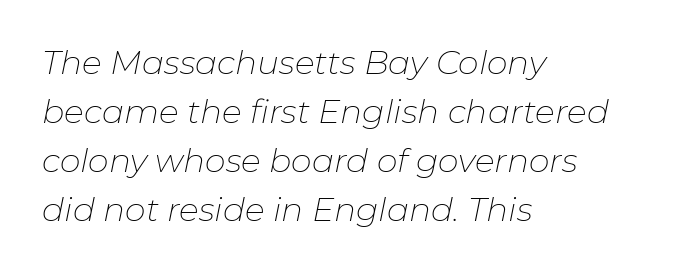
Q: Is the text bold? A: No.
Q: Is the text italic (slanted)? A: Yes, it leans right by about 11 degrees.
Q: Is the text underlined? A: No.
Q: How is the paragraph aligned? A: Left-aligned.
Q: Is the spacing between letters normal or unusually wide? A: Normal.
Q: Is the spacing between lines tight, normal or loose? A: Normal.
Q: Width (condensed, normal, or wide)? A: Normal.
Q: Stroke contrast? A: Low.
Q: x-height? A: Medium.
Q: Monospaced? A: No.
